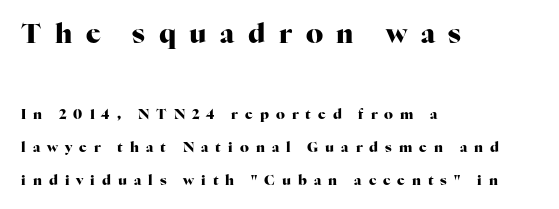
{"italic": "no", "bold": "yes", "underline": "no", "align": "left", "line_spacing": "loose", "line_spacing_ratio": 2.37, "letter_spacing": "wide", "letter_spacing_em": 0.5, "larger_block": "first", "size_ratio": 1.93, "glyph_px": 27}
